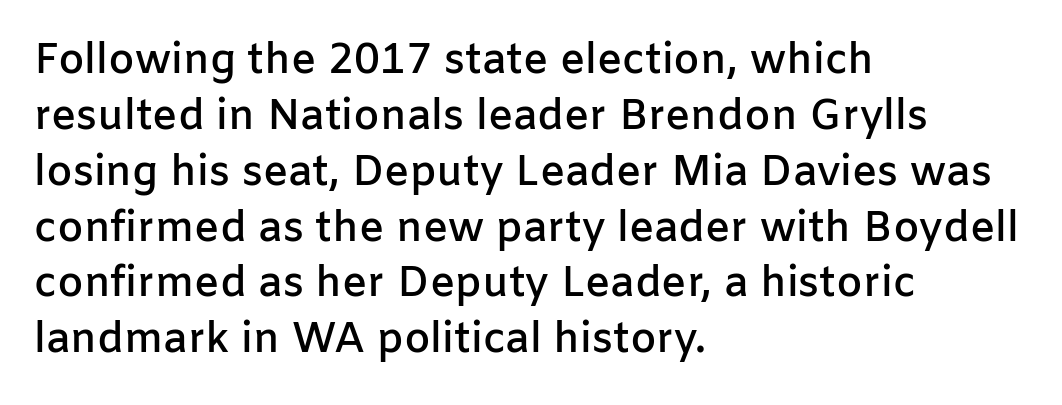
{"serif": "no", "italic": "no", "bold": "semi", "weight": "semibold", "width": "normal", "stroke_contrast": "low", "x_height": "medium", "monospaced": "no", "underline": "no", "align": "left", "line_spacing": "normal", "line_spacing_ratio": 1.33, "letter_spacing": "normal", "letter_spacing_em": 0.0, "glyph_px": 42}
